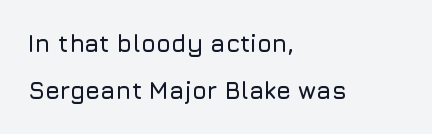
The image shows 24 px text type, upright; set left-aligned, loose line spacing (1.96x), normal letter spacing, not underlined.
